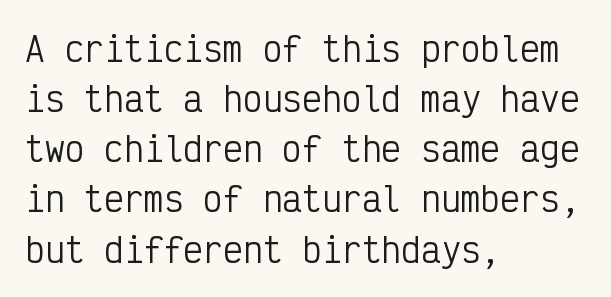
{"serif": "no", "italic": "no", "bold": "no", "weight": "regular", "width": "condensed", "stroke_contrast": "low", "x_height": "medium", "monospaced": "yes", "underline": "no", "align": "left", "line_spacing": "normal", "line_spacing_ratio": 1.52, "letter_spacing": "normal", "letter_spacing_em": 0.0, "glyph_px": 33}
